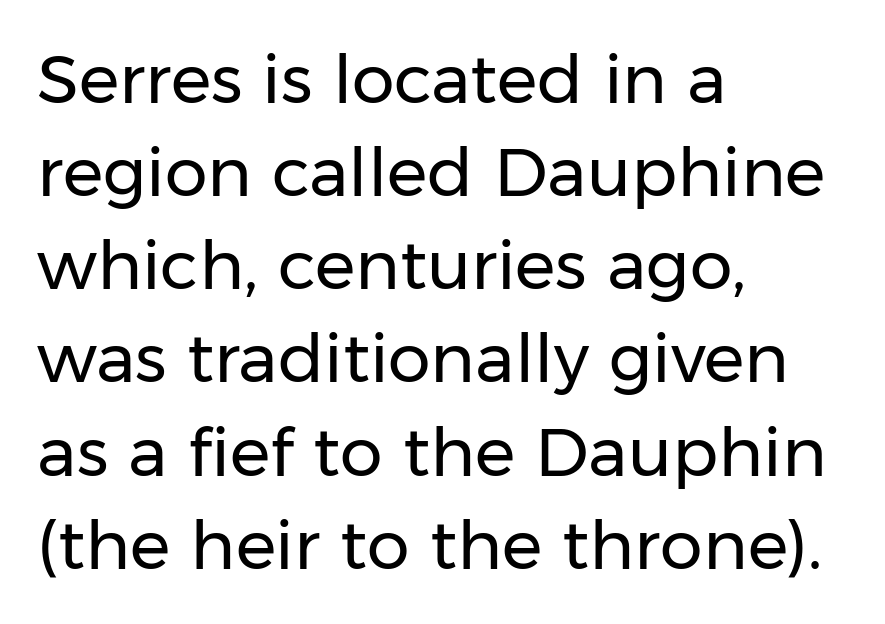
The image shows 68 px regular-weight sans-serif type, upright; set left-aligned, normal line spacing (1.37x), normal letter spacing, not underlined; low stroke contrast and a medium x-height.
